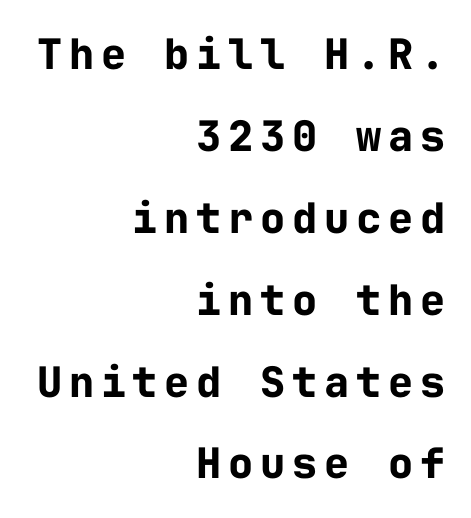
Heft: maximum for text — a bold. A sans-serif font was chosen for this passage. The axis of the letterforms is exactly vertical. Quick note: underline off. This rendering uses right alignment, leaving the left contour irregular. Do the characters align in a grid? Yes, the font is monospaced.
